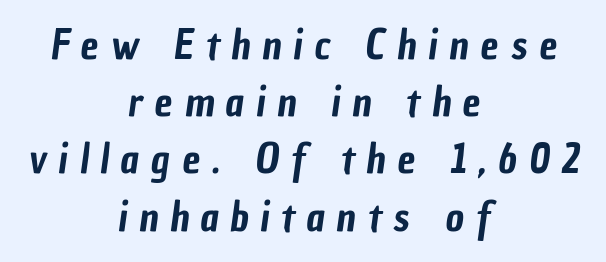
Between one letter and the next there's a generous, obvious gap. The rendering uses natural spacing where letterforms have individual widths. I'd call this a sans setting — the letters go barefoot. These lines sit exactly where default settings would place them.
